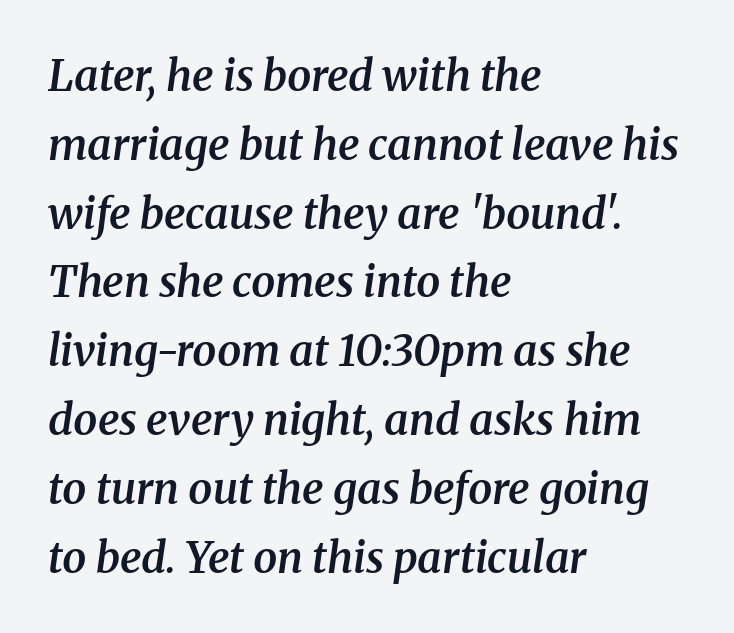
{"serif": "yes", "italic": "yes", "lean": "right", "slant_degrees": 8, "bold": "semi", "weight": "semibold", "width": "normal", "stroke_contrast": "medium", "x_height": "medium", "monospaced": "no", "underline": "no", "align": "left", "line_spacing": "normal", "line_spacing_ratio": 1.6, "letter_spacing": "normal", "letter_spacing_em": 0.0, "glyph_px": 43}
